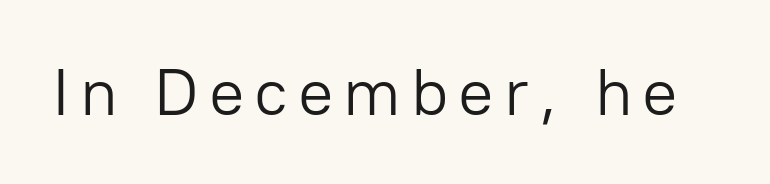
The image shows 66 px light sans-serif type, upright; set not underlined; low stroke contrast and a medium x-height.
